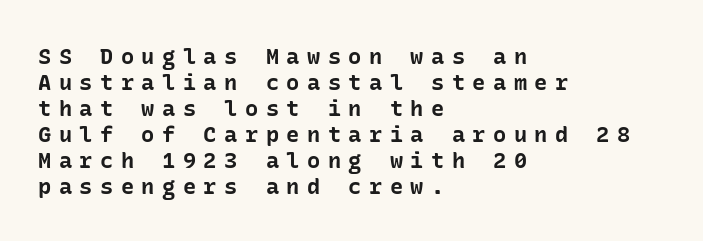
{"italic": "no", "bold": "yes", "underline": "no", "align": "left", "line_spacing_ratio": 1.18, "letter_spacing": "wide", "letter_spacing_em": 0.34, "glyph_px": 22}
